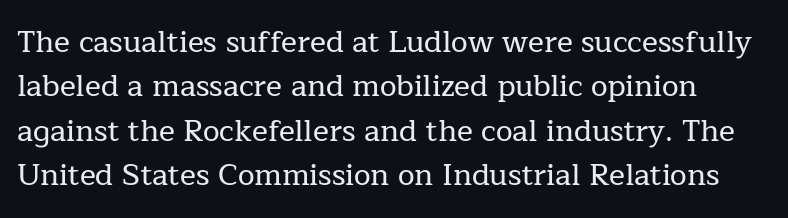
This sample uses a serif face. Any mark beneath the type? The region is blank. Italic: no, the glyphs are upright roman. The face used here is proportionally spaced, like ordinary book or web type. The tracking reads as untouched default to a designer's eye.
